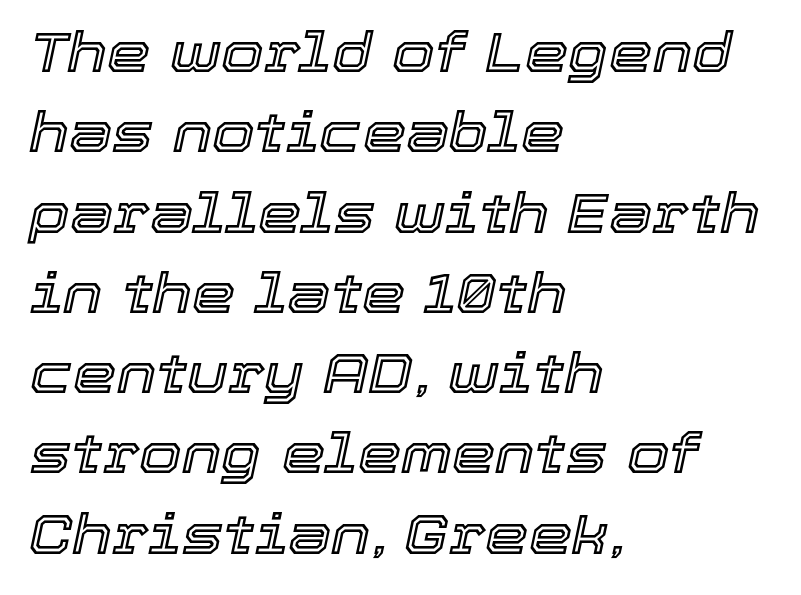
The rendering uses natural spacing where letterforms have individual widths. Where is the straight margin? On the left. What stands out about the letter spacing? Nothing — it is the standard amount. The strip under each line holds only bare page.
